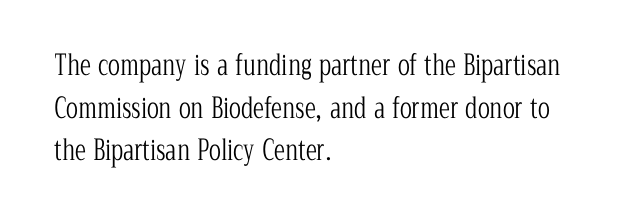
Q: Is the text bold? A: No.
Q: Is the text italic (slanted)? A: No, it is upright.
Q: Is the typeface a serif or a sans-serif typeface? A: Serif.
Q: Is the text underlined? A: No.
Q: How is the paragraph aligned? A: Left-aligned.
Q: Is the spacing between letters normal or unusually wide? A: Normal.
Q: Is the spacing between lines tight, normal or loose? A: Normal.
Q: Width (condensed, normal, or wide)? A: Condensed.
Q: Stroke contrast? A: Low.
Q: x-height? A: Medium.
Q: Monospaced? A: No.
